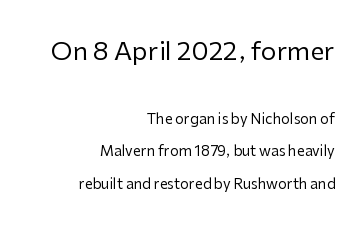
The image shows 25 px text type, upright; set right-aligned, loose line spacing (2.32x), normal letter spacing, not underlined; the first (top) block is 1.79x larger.
